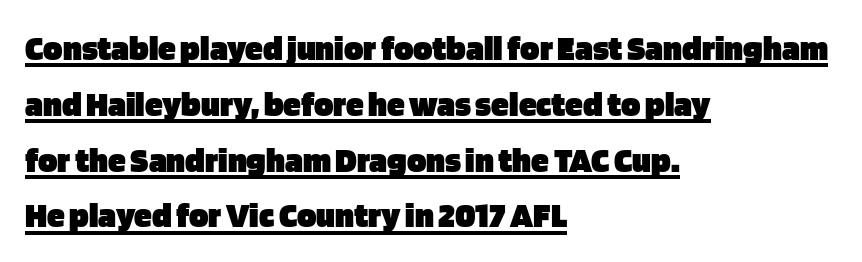
The space between consecutive lines is moderate. The letters are bold, with thick, heavy strokes. The passage is arranged the way most books set body copy — flush left. Does extra space separate the letters? No, they use regular spacing. Is this a fixed-width face? No — the glyphs have proportional, varying widths. In terms of posture, this sample is upright.
